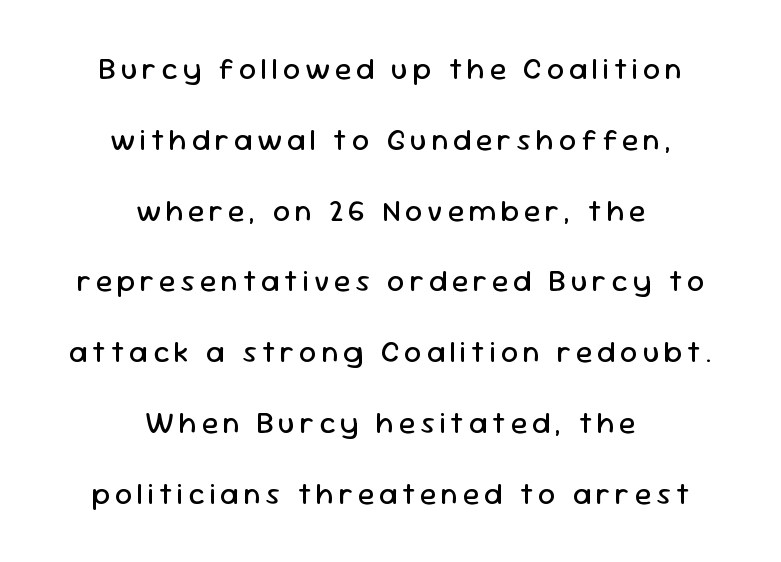
{"serif": "no", "italic": "no", "bold": "no", "weight": "regular", "width": "normal", "stroke_contrast": "low", "x_height": "medium", "monospaced": "no", "underline": "no", "align": "center", "line_spacing": "loose", "line_spacing_ratio": 2.36, "glyph_px": 30}
